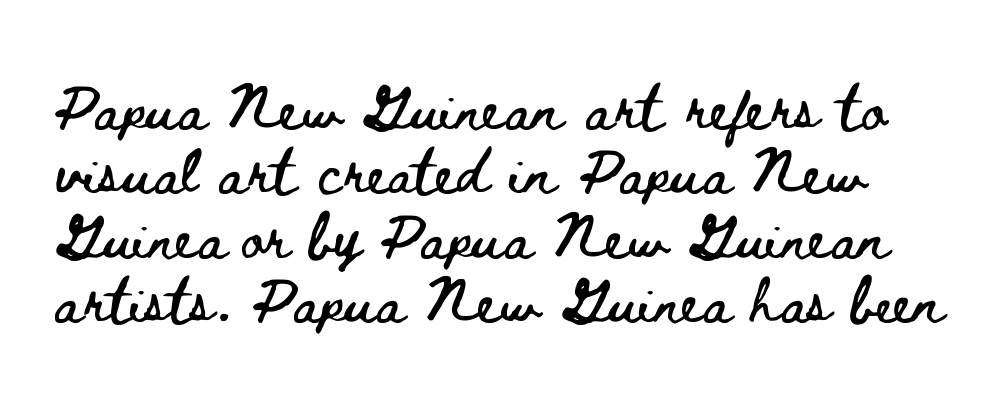
{"width": "wide", "stroke_contrast": "low", "x_height": "small", "monospaced": "no", "underline": "no", "line_spacing": "normal", "line_spacing_ratio": 1.43, "letter_spacing": "normal", "letter_spacing_em": 0.0, "glyph_px": 45}
